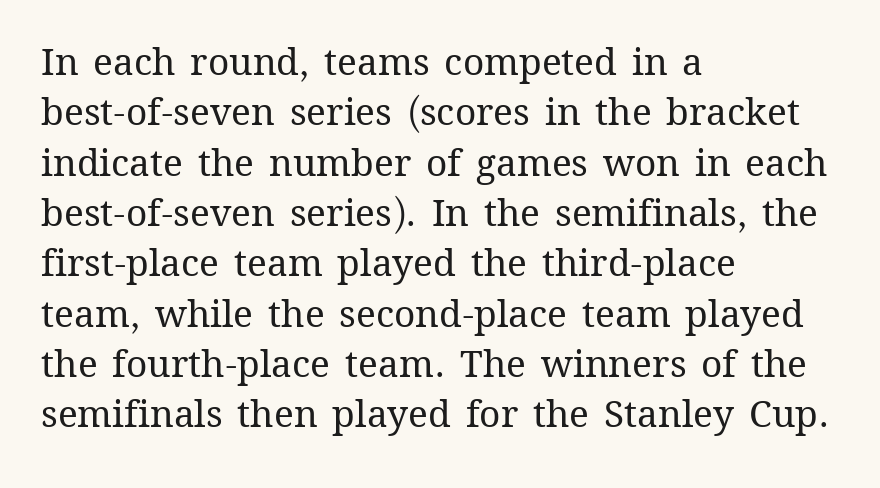
The image shows 37 px regular-weight type, upright; set left-aligned, normal line spacing (1.36x), normal letter spacing, not underlined; medium stroke contrast and a medium x-height.
